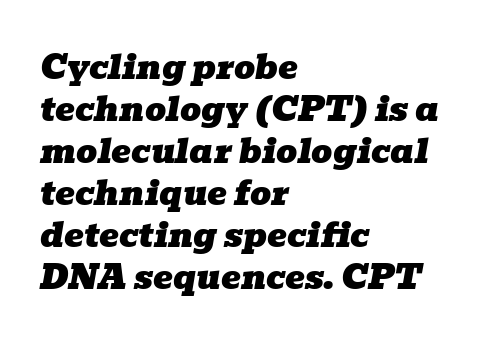
In terms of letterform style, serifs are clearly present. Left-aligned paragraph, ragged on the right. Descenders hang freely into open space. There is no visible air inserted between adjacent glyphs.
